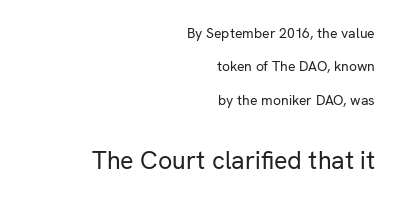
The image shows 25 px text type, upright; set right-aligned, loose line spacing (2.39x), normal letter spacing, not underlined; the second (bottom) block is 1.79x larger.
